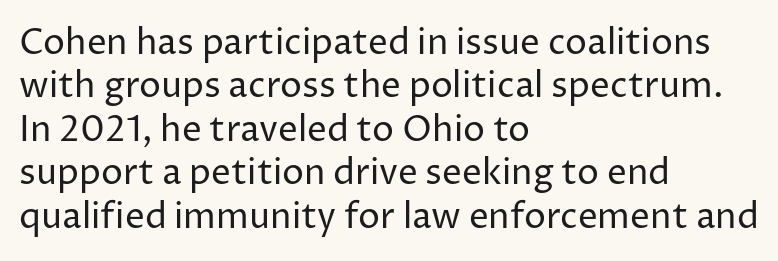
{"serif": "no", "italic": "no", "bold": "no", "weight": "regular", "width": "normal", "stroke_contrast": "low", "x_height": "medium", "monospaced": "no", "underline": "no", "align": "left", "line_spacing_ratio": 1.24, "letter_spacing": "normal", "letter_spacing_em": 0.0, "glyph_px": 35}
